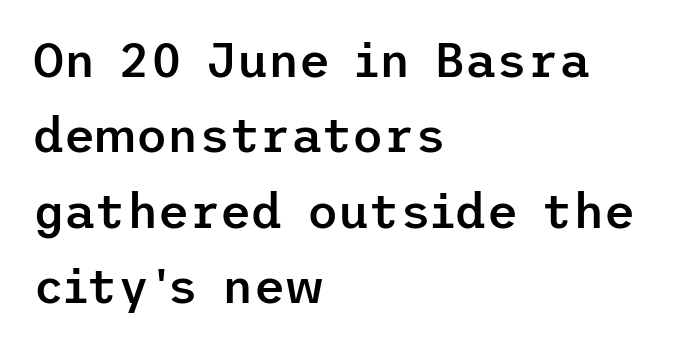
{"serif": "no", "italic": "no", "bold": "semi", "weight": "semibold", "width": "normal", "stroke_contrast": "low", "x_height": "medium", "underline": "no", "align": "left", "line_spacing": "normal", "line_spacing_ratio": 1.57, "letter_spacing": "normal", "letter_spacing_em": 0.0, "glyph_px": 48}
